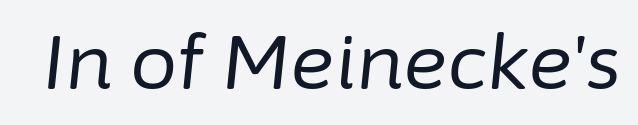
Q: Is the text bold? A: No.
Q: Is the text italic (slanted)? A: Yes, it leans right by about 6 degrees.
Q: Is the text underlined? A: No.
Q: Is the spacing between letters normal or unusually wide? A: Normal.
Q: Width (condensed, normal, or wide)? A: Normal.
Q: Stroke contrast? A: Low.
Q: x-height? A: Medium.
Q: Monospaced? A: No.
